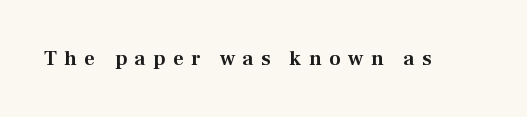
Q: Is the text italic (slanted)? A: No, it is upright.
Q: Is the text underlined? A: No.
Q: Is the spacing between letters normal or unusually wide? A: Unusually wide.
